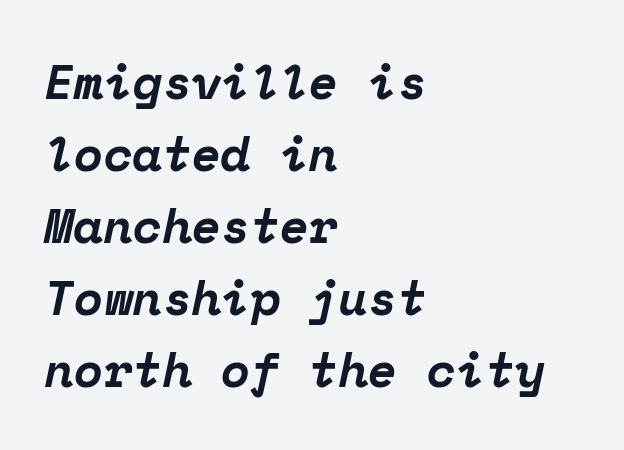
{"serif": "yes", "italic": "yes", "lean": "right", "slant_degrees": 12, "bold": "yes", "weight": "bold", "width": "normal", "stroke_contrast": "low", "x_height": "medium", "monospaced": "yes", "underline": "no", "align": "left", "line_spacing": "normal", "line_spacing_ratio": 1.5, "letter_spacing": "normal", "letter_spacing_em": 0.0, "glyph_px": 48}
